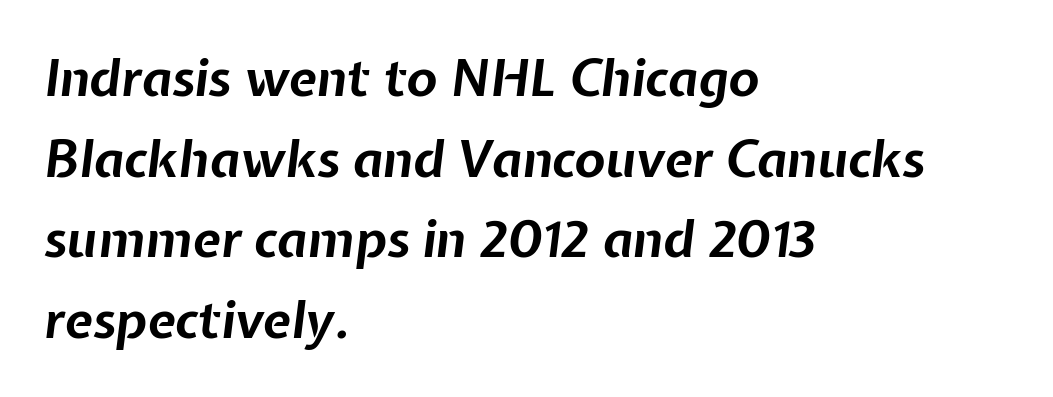
Q: Is the text bold? A: Yes.
Q: Is the text italic (slanted)? A: Yes, it leans right by about 7 degrees.
Q: Is the text underlined? A: No.
Q: How is the paragraph aligned? A: Left-aligned.
Q: Is the spacing between letters normal or unusually wide? A: Normal.
Q: Is the spacing between lines tight, normal or loose? A: Normal.
Q: Width (condensed, normal, or wide)? A: Normal.
Q: Stroke contrast? A: Low.
Q: x-height? A: Medium.
Q: Monospaced? A: No.
